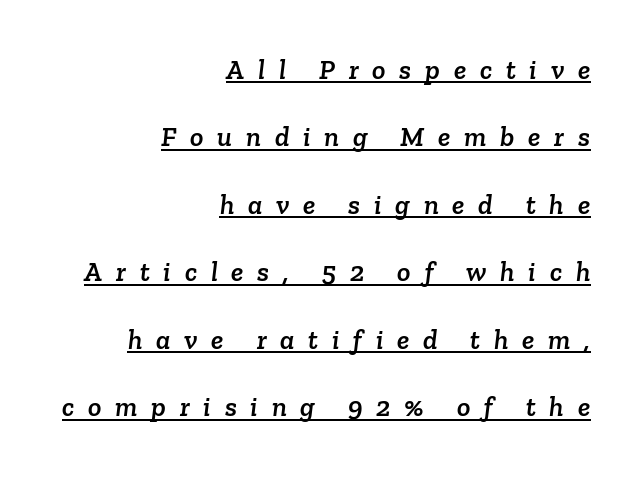
The image shows 28 px serif type; set right-aligned, loose line spacing (2.41x), unusually wide letter spacing (+0.49 em), underlined; low stroke contrast and a medium x-height.
